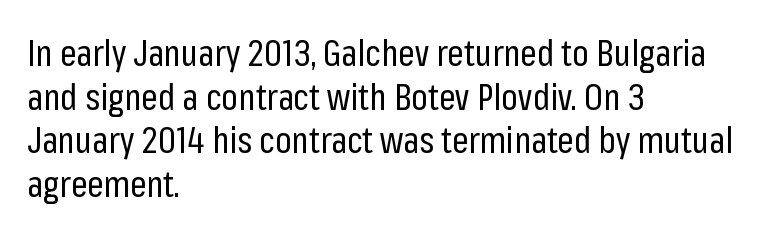
The image shows 36 px regular-weight, condensed sans-serif type, upright; set left-aligned, line spacing 1.21x, normal letter spacing, not underlined; low stroke contrast and a medium x-height.
